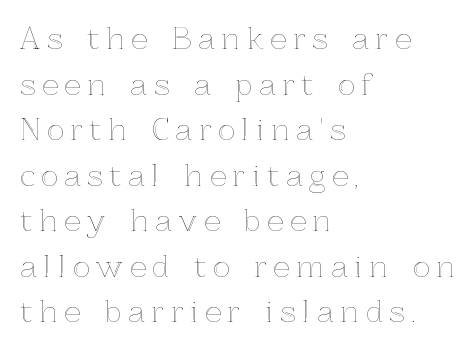
Q: Is the text italic (slanted)? A: No, it is upright.
Q: Is the text underlined? A: No.
Q: How is the paragraph aligned? A: Left-aligned.
Q: Is the spacing between letters normal or unusually wide? A: Unusually wide.
Q: Is the spacing between lines tight, normal or loose? A: Normal.
Q: Width (condensed, normal, or wide)? A: Normal.
Q: x-height? A: Medium.
Q: Monospaced? A: No.
